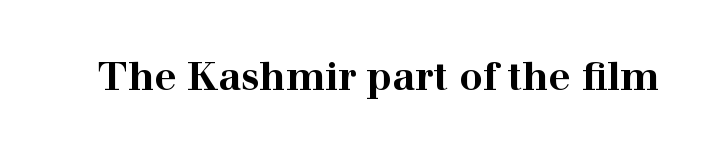
How heavy is the stroke? Heavy — this is a bold. Here the designer chose a conventional face with non-uniform glyph widths. The axis of the letterforms is exactly vertical. Note: serifs present on the glyphs.
